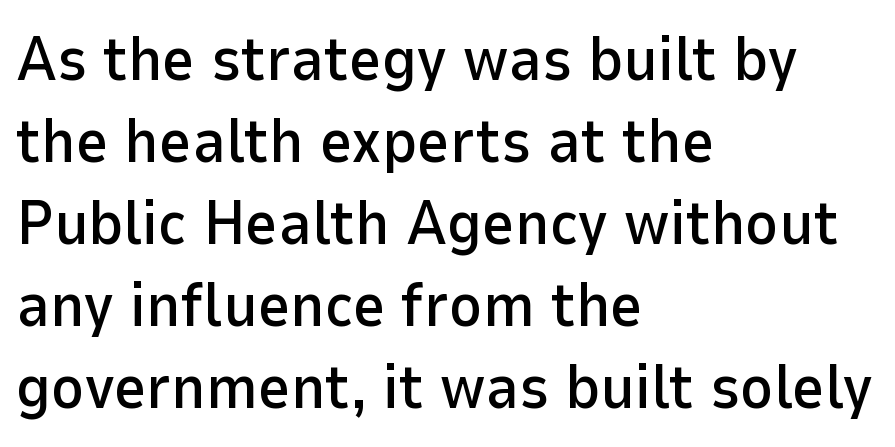
Q: Is the text italic (slanted)? A: No, it is upright.
Q: Is the typeface a serif or a sans-serif typeface? A: Sans-serif.
Q: Is the text underlined? A: No.
Q: How is the paragraph aligned? A: Left-aligned.
Q: Is the spacing between letters normal or unusually wide? A: Normal.
Q: Is the spacing between lines tight, normal or loose? A: Normal.
Q: Width (condensed, normal, or wide)? A: Normal.
Q: Stroke contrast? A: Low.
Q: x-height? A: Medium.
Q: Monospaced? A: No.
